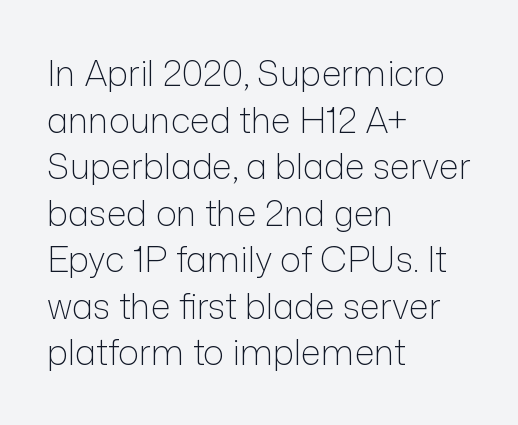
Notice how the stems are strictly vertical — no italics here. Proportional: the letters do not fall into vertical columns. Each row of text sits above clean, open space. Does extra space separate the letters? No, they use regular spacing. Observe the absence of serifs on each vertical stroke in this sample. Is there much room between lines? A standard amount, neither cramped nor airy.
